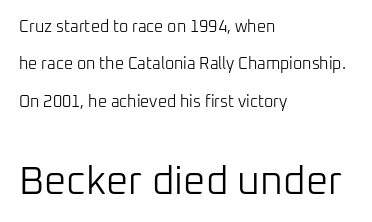
The image shows 39 px light sans-serif type, upright; set left-aligned, loose line spacing (2.34x), normal letter spacing, not underlined; the second (bottom) block is 2.44x larger; low stroke contrast and a medium x-height.
